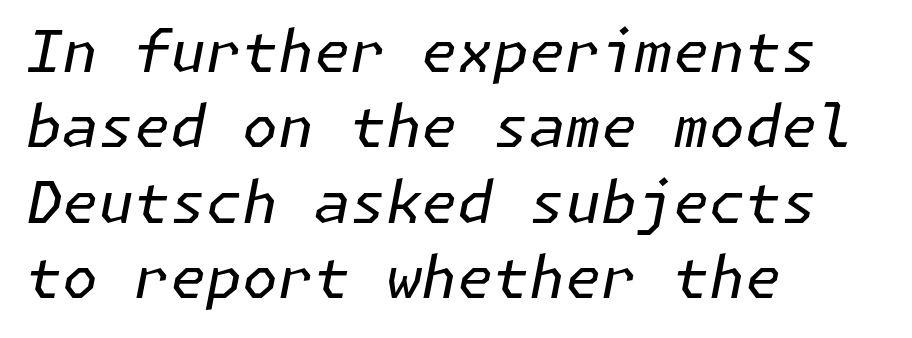
Q: Is the text bold? A: No.
Q: Is the text italic (slanted)? A: Yes, it leans right by about 11 degrees.
Q: Is the text underlined? A: No.
Q: How is the paragraph aligned? A: Left-aligned.
Q: Is the spacing between letters normal or unusually wide? A: Normal.
Q: Is the spacing between lines tight, normal or loose? A: Normal.
Q: Width (condensed, normal, or wide)? A: Normal.
Q: Stroke contrast? A: Low.
Q: x-height? A: Medium.
